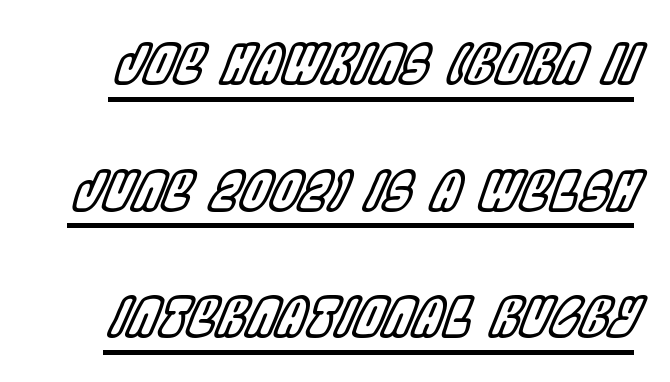
Slant detected: the letters are inclined. Look at the tracking — it's just the regular setting, nothing added. Character widths vary here, with narrow letters taking less room than wide ones. This rendering features underlined lettering. Notice the wide empty band between every row — that's loose leading.
